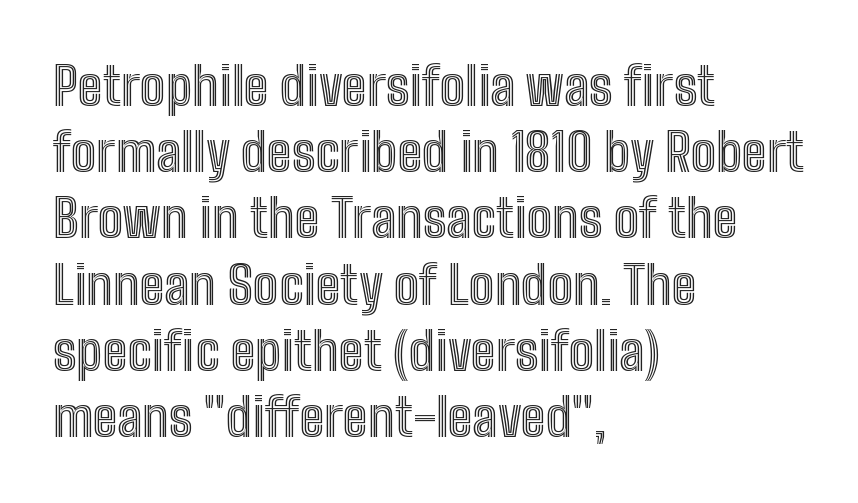
{"italic": "no", "width": "condensed", "x_height": "medium", "monospaced": "no", "underline": "no", "align": "left", "line_spacing": "normal", "line_spacing_ratio": 1.25, "letter_spacing": "normal", "letter_spacing_em": 0.0, "glyph_px": 53}
